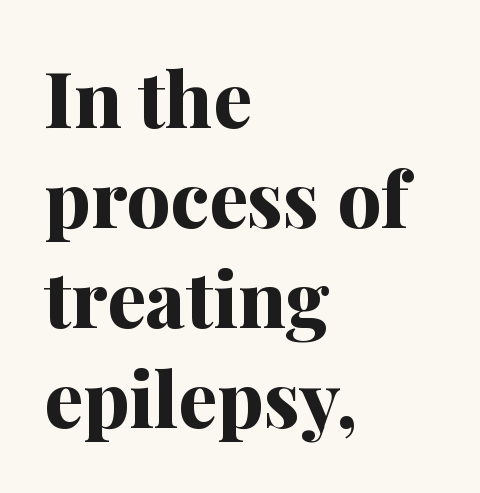
Q: Is the text bold? A: Yes.
Q: Is the text italic (slanted)? A: No, it is upright.
Q: Is the typeface a serif or a sans-serif typeface? A: Serif.
Q: Is the text underlined? A: No.
Q: How is the paragraph aligned? A: Left-aligned.
Q: Is the spacing between letters normal or unusually wide? A: Normal.
Q: Is the spacing between lines tight, normal or loose? A: Normal.
Q: Width (condensed, normal, or wide)? A: Normal.
Q: Stroke contrast? A: Medium.
Q: x-height? A: Medium.
Q: Monospaced? A: No.
